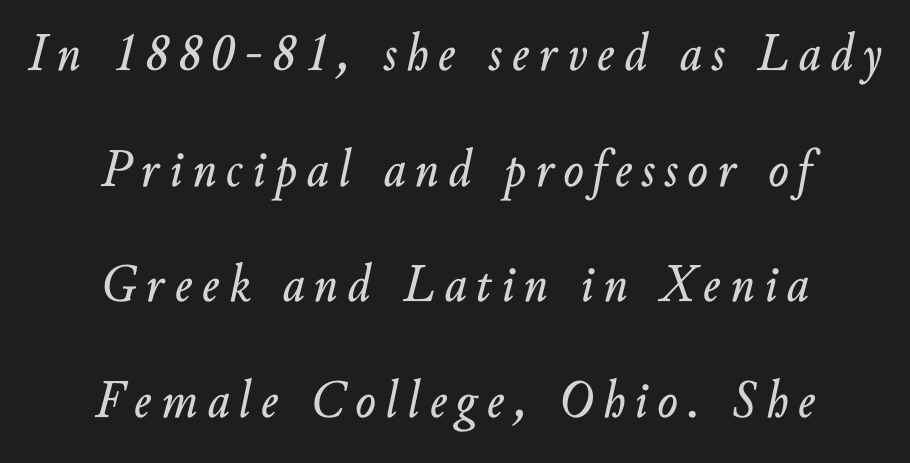
Only glyphs here, with clear space below each row. Baseline-to-baseline distance is far greater than the letter height. When letters slant like this, we call the style italic. Note the varied advance widths — an 'i' is clearly narrower than an 'm'. Is the block centered? Yes — each line is placed symmetrically about the middle.
